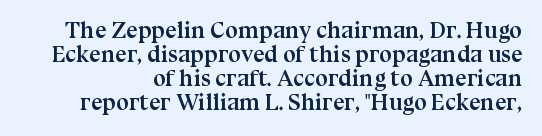
{"italic": "no", "bold": "yes", "underline": "no", "line_spacing": "tight", "line_spacing_ratio": 1.04, "letter_spacing": "normal", "letter_spacing_em": 0.0, "glyph_px": 23}
